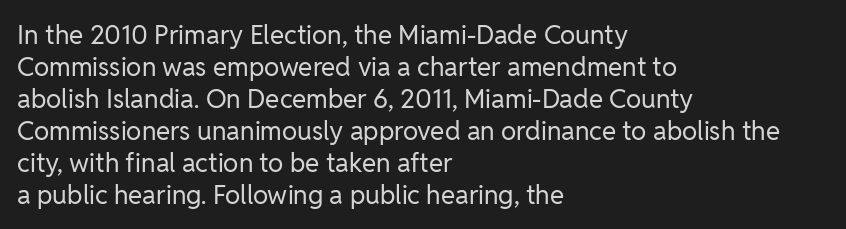
The passage shown is not underscored anywhere. Words appear dense and cohesive because spacing is normal. Alignment: flush left. Unlike italic type, these characters show no tilt at all.
